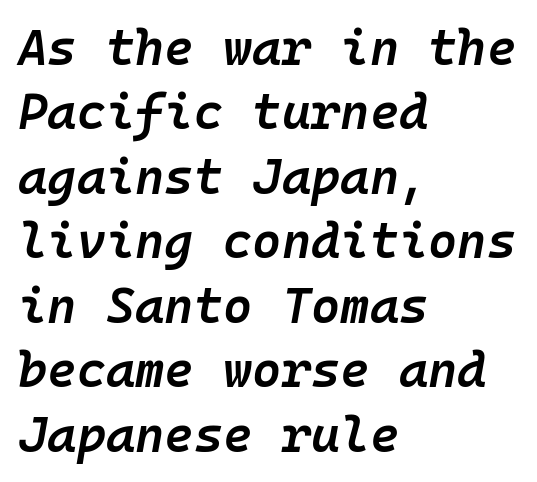
Q: Is the text bold? A: Semi-bold.
Q: Is the text italic (slanted)? A: Yes, it leans right by about 10 degrees.
Q: Is the text underlined? A: No.
Q: How is the paragraph aligned? A: Left-aligned.
Q: Is the spacing between letters normal or unusually wide? A: Normal.
Q: Is the spacing between lines tight, normal or loose? A: Normal.
Q: Width (condensed, normal, or wide)? A: Normal.
Q: Stroke contrast? A: Low.
Q: x-height? A: Medium.
Q: Monospaced? A: Yes.
